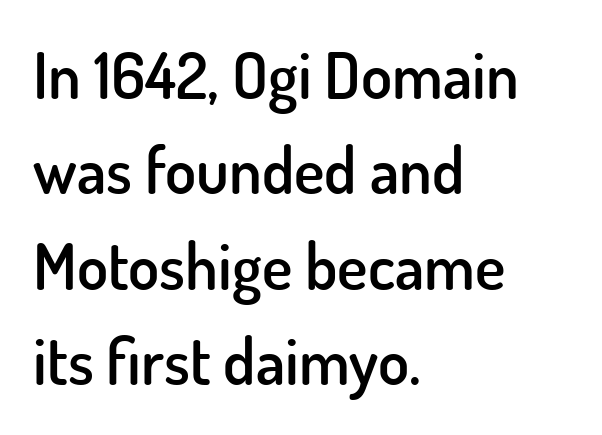
The image shows 64 px semibold sans-serif type, upright; set left-aligned, normal line spacing (1.49x), normal letter spacing, not underlined; low stroke contrast and a small x-height.
